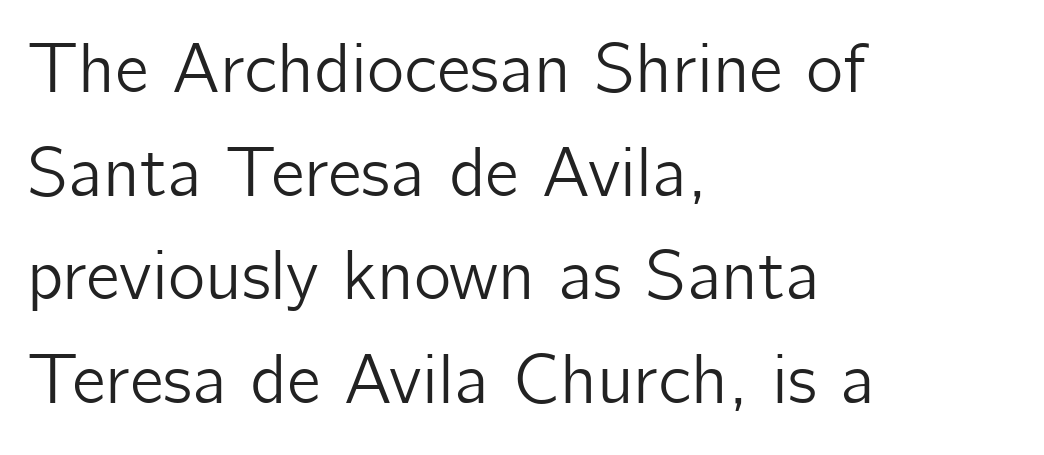
{"serif": "no", "italic": "no", "width": "normal", "stroke_contrast": "low", "x_height": "medium", "monospaced": "no", "underline": "no", "align": "left", "line_spacing": "normal", "line_spacing_ratio": 1.46, "letter_spacing": "normal", "letter_spacing_em": 0.0, "glyph_px": 71}
